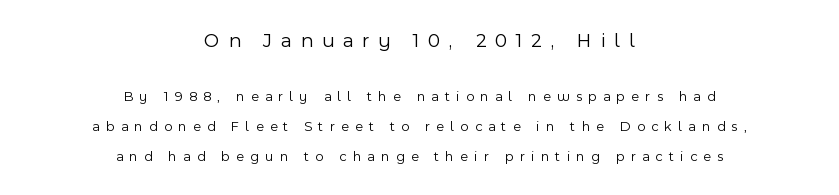
Q: Is the text bold? A: No.
Q: Is the text italic (slanted)? A: No, it is upright.
Q: Is the text underlined? A: No.
Q: How is the paragraph aligned? A: Centered.
Q: Is the spacing between letters normal or unusually wide? A: Unusually wide.
Q: Is the spacing between lines tight, normal or loose? A: Loose.
Q: Which block of text is set in a larger size, the first (top) or the second (bottom)? A: The first (top) one.
